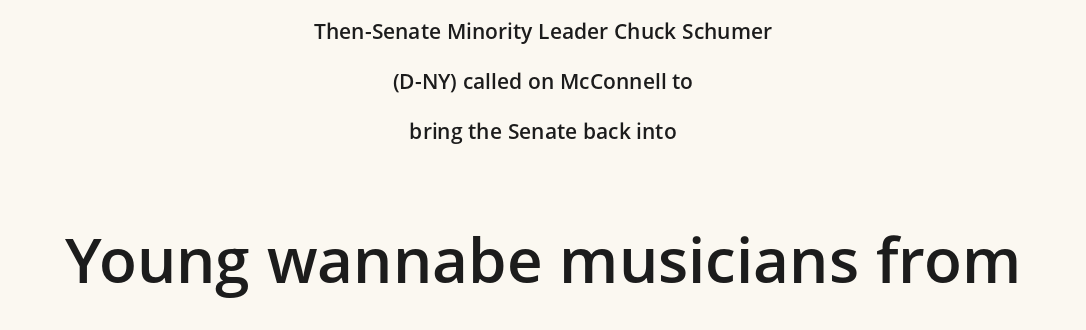
The image shows 62 px semibold sans-serif type, upright; set centered, loose line spacing (2.38x), normal letter spacing, not underlined; the second (bottom) block is 2.95x larger; low stroke contrast and a medium x-height.
